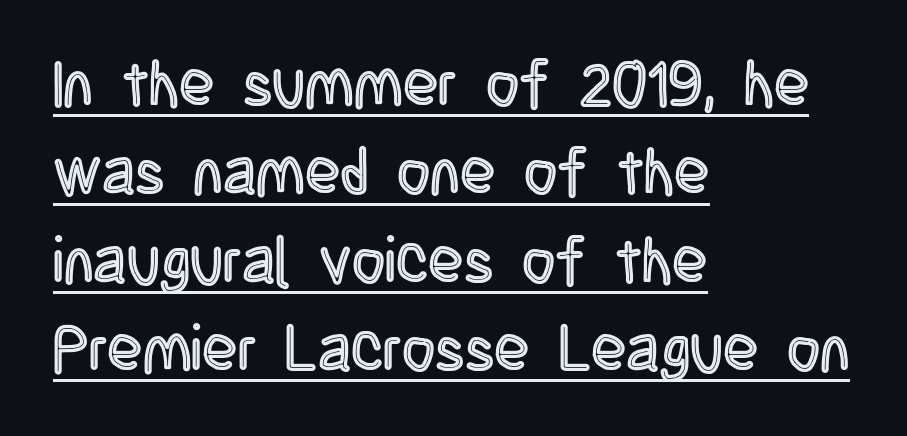
Q: Is the text italic (slanted)? A: No, it is upright.
Q: Is the text underlined? A: Yes.
Q: How is the paragraph aligned? A: Left-aligned.
Q: Is the spacing between letters normal or unusually wide? A: Normal.
Q: Is the spacing between lines tight, normal or loose? A: Normal.
Q: Width (condensed, normal, or wide)? A: Condensed.
Q: x-height? A: Large.
Q: Monospaced? A: No.
